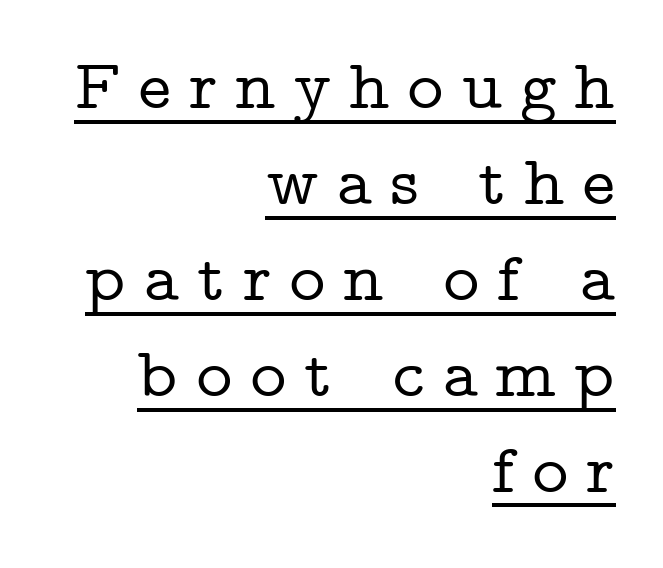
Q: Is the text italic (slanted)? A: No, it is upright.
Q: Is the typeface a serif or a sans-serif typeface? A: Serif.
Q: Is the text underlined? A: Yes.
Q: How is the paragraph aligned? A: Right-aligned.
Q: Is the spacing between letters normal or unusually wide? A: Unusually wide.
Q: Is the spacing between lines tight, normal or loose? A: Normal.
Q: Width (condensed, normal, or wide)? A: Wide.
Q: Stroke contrast? A: Low.
Q: x-height? A: Medium.
Q: Monospaced? A: No.
